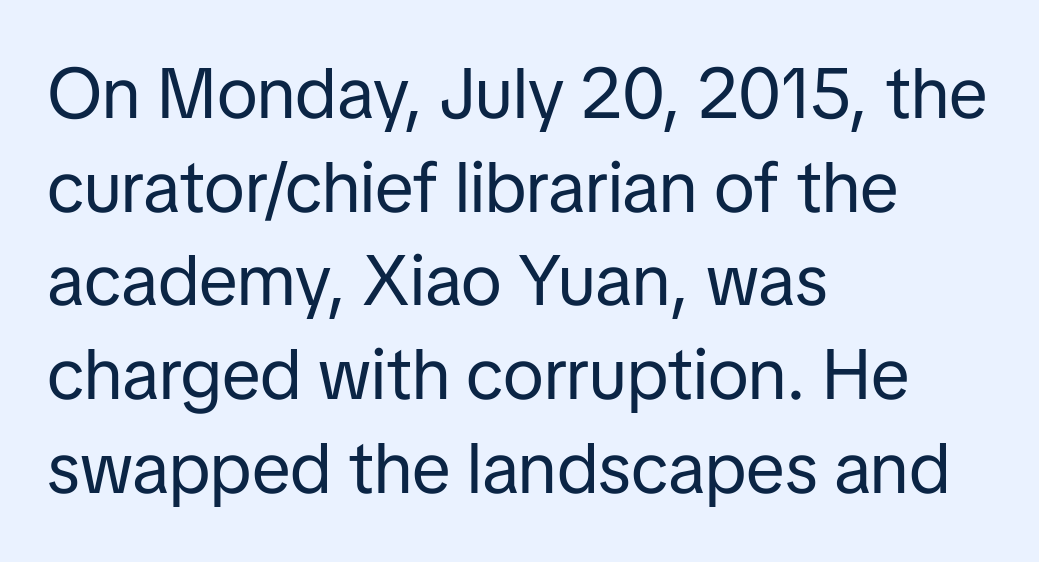
{"serif": "no", "italic": "no", "bold": "no", "weight": "regular", "width": "normal", "stroke_contrast": "low", "x_height": "medium", "monospaced": "no", "underline": "no", "align": "left", "line_spacing": "normal", "line_spacing_ratio": 1.32, "letter_spacing": "normal", "letter_spacing_em": 0.0, "glyph_px": 71}
